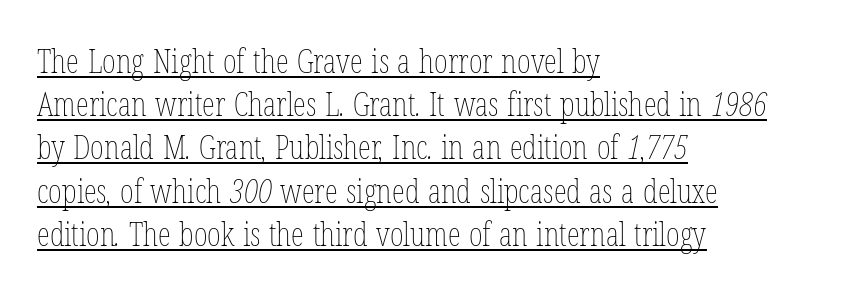
The rendering uses the underline text-decoration. Spacing between characters is what you'd get straight out of the box. No extra ink here — the face is not bold. Casual observation: everything's shoved over to the left. Do the characters align in a grid? No, the font is proportional.
